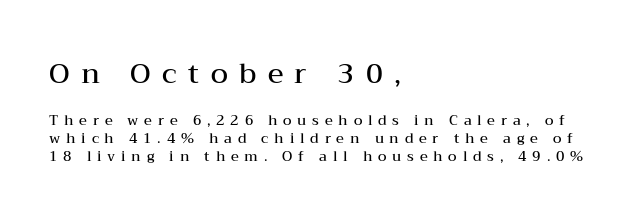
The image shows 28 px semibold, wide serif type, upright; set left-aligned, normal line spacing (1.29x), unusually wide letter spacing (+0.41 em), not underlined; the first (top) block is 2.0x larger; medium stroke contrast and a medium x-height.
